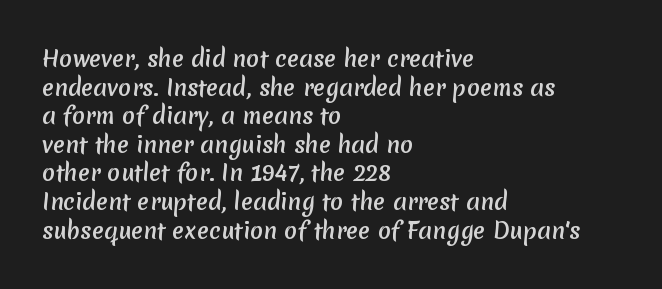
Q: Is the text bold? A: Yes.
Q: Is the text underlined? A: No.
Q: How is the paragraph aligned? A: Left-aligned.
Q: Is the spacing between letters normal or unusually wide? A: Normal.
Q: Is the spacing between lines tight, normal or loose? A: Normal.
